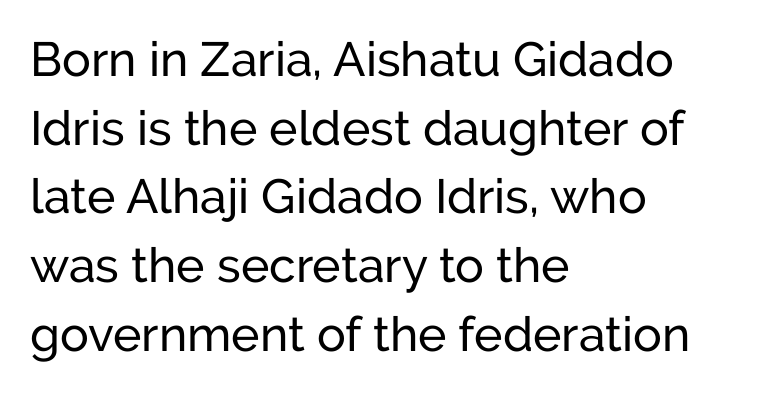
The image shows 48 px regular-weight sans-serif type, upright; set left-aligned, normal line spacing (1.43x), normal letter spacing, not underlined; low stroke contrast and a medium x-height.
